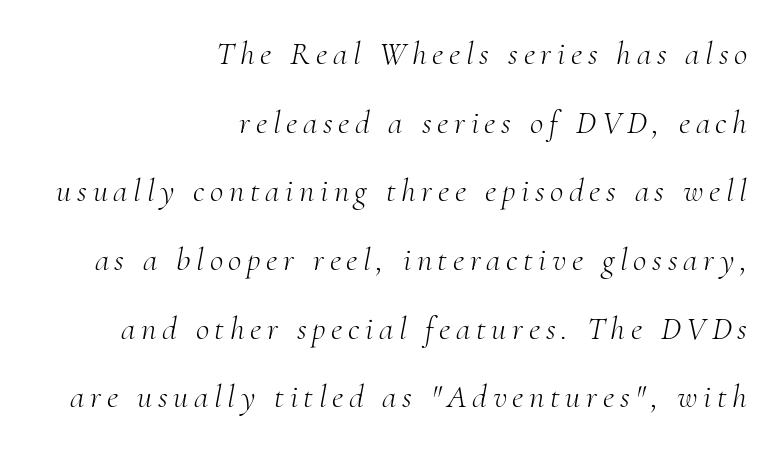
Honestly, the rows look like they've been pulled way apart. Rule under the text: the space is simply empty. The letters advance in unequal steps, a hallmark of proportional type. Weight: in the light-to-regular range.
